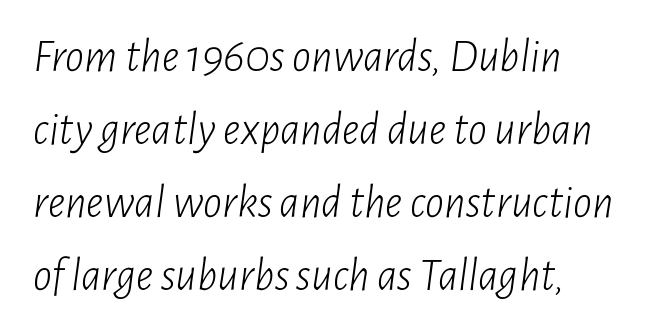
The image shows 47 px light, condensed type, italic (leaning right); set left-aligned, normal line spacing (1.55x), normal letter spacing, not underlined; low stroke contrast and a medium x-height.
